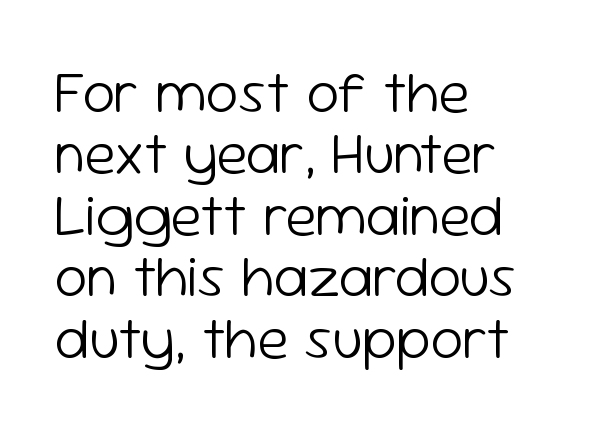
Q: Is the text bold? A: No.
Q: Is the text italic (slanted)? A: No, it is upright.
Q: Is the typeface a serif or a sans-serif typeface? A: Sans-serif.
Q: Is the text underlined? A: No.
Q: How is the paragraph aligned? A: Left-aligned.
Q: Is the spacing between letters normal or unusually wide? A: Normal.
Q: Is the spacing between lines tight, normal or loose? A: Tight.
Q: Width (condensed, normal, or wide)? A: Normal.
Q: Stroke contrast? A: Low.
Q: x-height? A: Medium.
Q: Monospaced? A: No.
